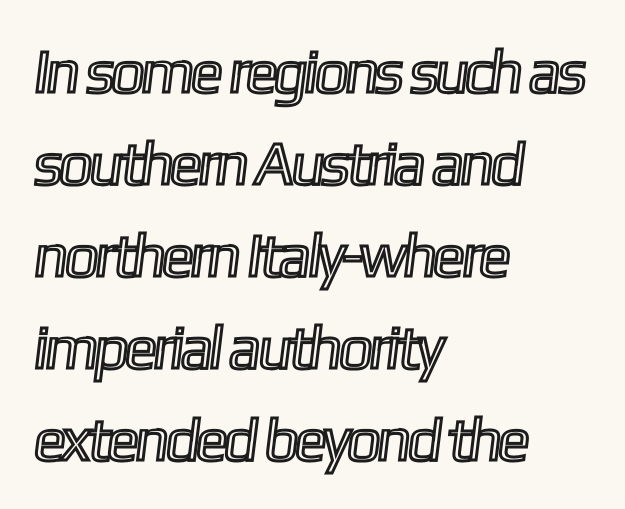
Q: Is the text underlined? A: No.
Q: How is the paragraph aligned? A: Left-aligned.
Q: Is the spacing between letters normal or unusually wide? A: Normal.
Q: Is the spacing between lines tight, normal or loose? A: Normal.
Q: Width (condensed, normal, or wide)? A: Condensed.
Q: x-height? A: Medium.
Q: Monospaced? A: No.
